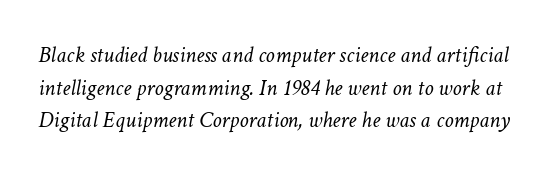
{"italic": "yes", "lean": "right", "slant_degrees": 11, "bold": "no", "underline": "no", "line_spacing": "normal", "line_spacing_ratio": 1.42, "letter_spacing": "normal", "letter_spacing_em": 0.0, "glyph_px": 23}
